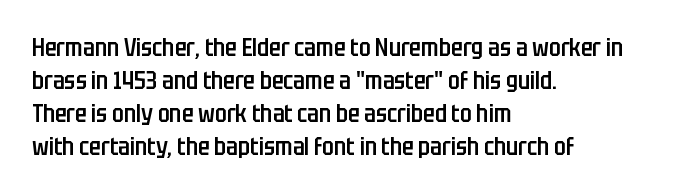
{"italic": "no", "bold": "semi", "underline": "no", "align": "left", "line_spacing": "normal", "line_spacing_ratio": 1.37, "letter_spacing": "normal", "letter_spacing_em": 0.0, "glyph_px": 24}
